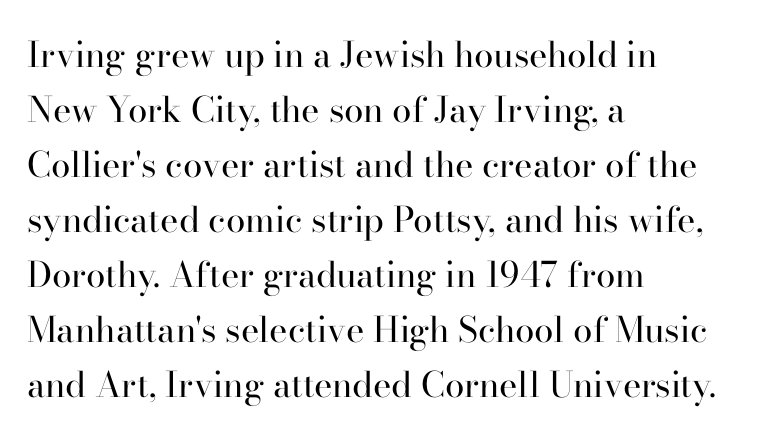
Q: Is the text bold? A: No.
Q: Is the text italic (slanted)? A: No, it is upright.
Q: Is the typeface a serif or a sans-serif typeface? A: Serif.
Q: Is the text underlined? A: No.
Q: How is the paragraph aligned? A: Left-aligned.
Q: Is the spacing between letters normal or unusually wide? A: Normal.
Q: Is the spacing between lines tight, normal or loose? A: Normal.
Q: Width (condensed, normal, or wide)? A: Normal.
Q: Stroke contrast? A: High.
Q: x-height? A: Small.
Q: Monospaced? A: No.
